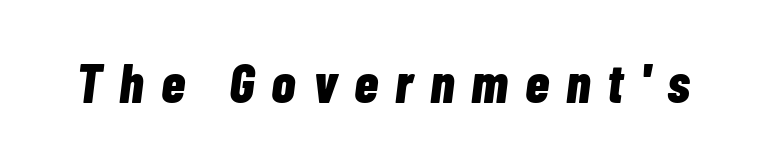
Q: Is the text bold? A: Yes.
Q: Is the text italic (slanted)? A: Yes, it leans right by about 7 degrees.
Q: Is the text underlined? A: No.
Q: Is the spacing between letters normal or unusually wide? A: Unusually wide.
Q: Width (condensed, normal, or wide)? A: Condensed.
Q: Stroke contrast? A: Low.
Q: x-height? A: Medium.
Q: Monospaced? A: No.
